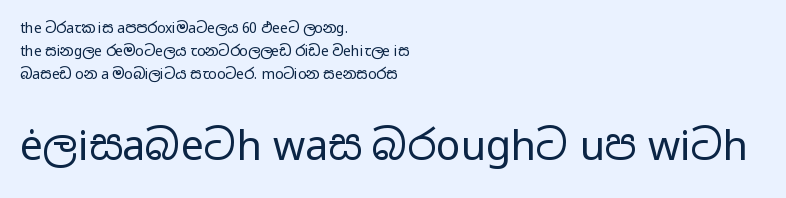
Q: Is the text bold? A: No.
Q: Is the text italic (slanted)? A: No, it is upright.
Q: Is the typeface a serif or a sans-serif typeface? A: Sans-serif.
Q: Is the text underlined? A: No.
Q: How is the paragraph aligned? A: Left-aligned.
Q: Is the spacing between letters normal or unusually wide? A: Normal.
Q: Is the spacing between lines tight, normal or loose? A: Normal.
Q: Which block of text is set in a larger size, the first (top) or the second (bottom)? A: The second (bottom) one.
Q: Width (condensed, normal, or wide)? A: Wide.
Q: Stroke contrast? A: Low.
Q: x-height? A: Medium.
Q: Monospaced? A: No.
